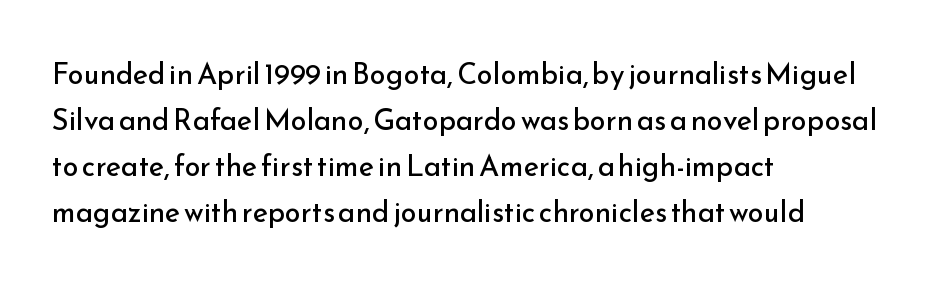
The strip under each line holds only bare page. The line texture is even and compact thanks to regular tracking. Italic: no, the glyphs are upright roman. Character widths vary here, with narrow letters taking less room than wide ones.
